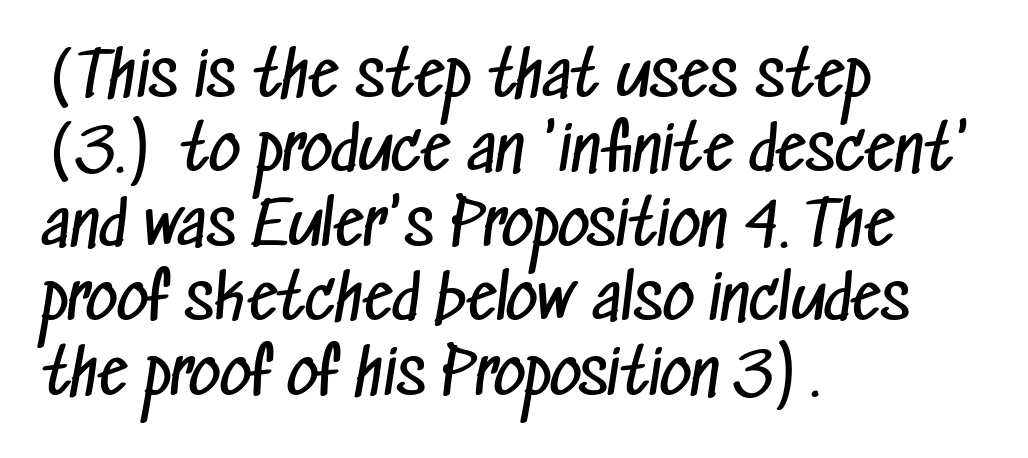
Descender tails drop into unmarked territory. Each letter keeps its own natural width here, so spacing adapts to shape. Where is the straight margin? On the left. Vertical stems look standard width or narrower in stroke. Does extra space separate the letters? No, they use regular spacing. Classification — sans serif.
